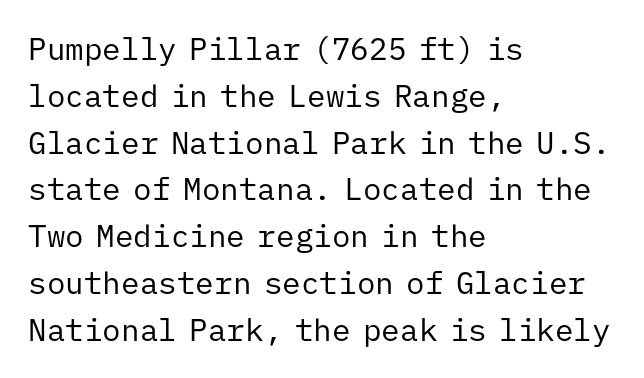
The image shows 31 px regular-weight sans-serif type, upright, monospaced; set left-aligned, normal line spacing (1.51x), normal letter spacing, not underlined; low stroke contrast and a medium x-height.
